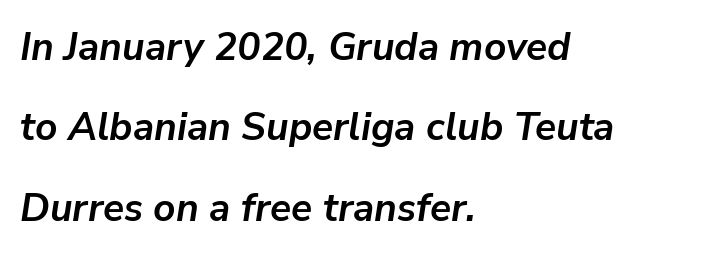
Q: Is the text bold? A: Yes.
Q: Is the text italic (slanted)? A: Yes, it leans right by about 9 degrees.
Q: Is the text underlined? A: No.
Q: How is the paragraph aligned? A: Left-aligned.
Q: Is the spacing between letters normal or unusually wide? A: Normal.
Q: Is the spacing between lines tight, normal or loose? A: Loose.
Q: Width (condensed, normal, or wide)? A: Normal.
Q: Stroke contrast? A: Low.
Q: x-height? A: Medium.
Q: Monospaced? A: No.
